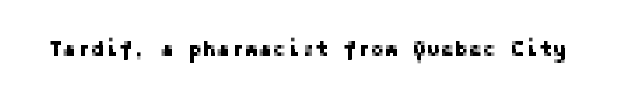
Every character sits straight up, as roman type does. The string is rendered with underlining switched off. Students, note that the glyphs here touch the page at normal intervals.
